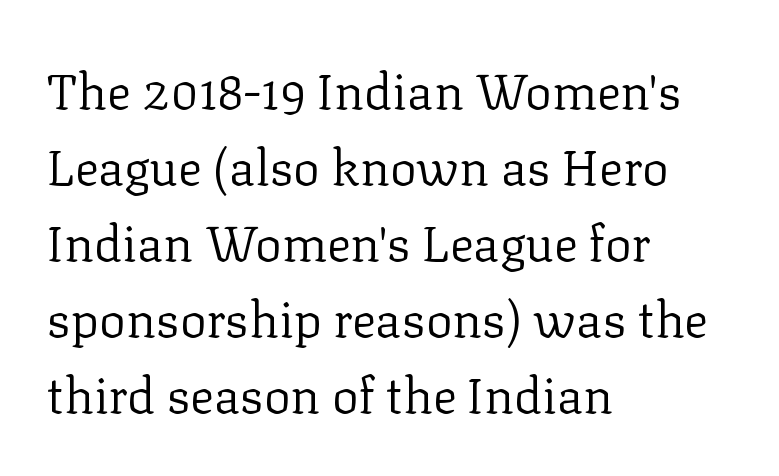
The image shows 50 px regular-weight serif type, upright; set left-aligned, normal line spacing (1.52x), normal letter spacing, not underlined; low stroke contrast and a medium x-height.
